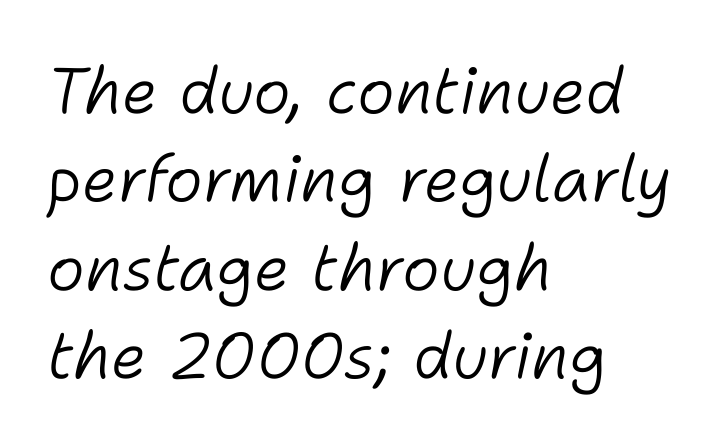
{"italic": "yes", "lean": "right", "slant_degrees": 11, "bold": "no", "weight": "light", "width": "normal", "stroke_contrast": "low", "x_height": "medium", "monospaced": "no", "underline": "no", "align": "left", "line_spacing": "normal", "line_spacing_ratio": 1.38, "letter_spacing": "normal", "letter_spacing_em": 0.0, "glyph_px": 64}
